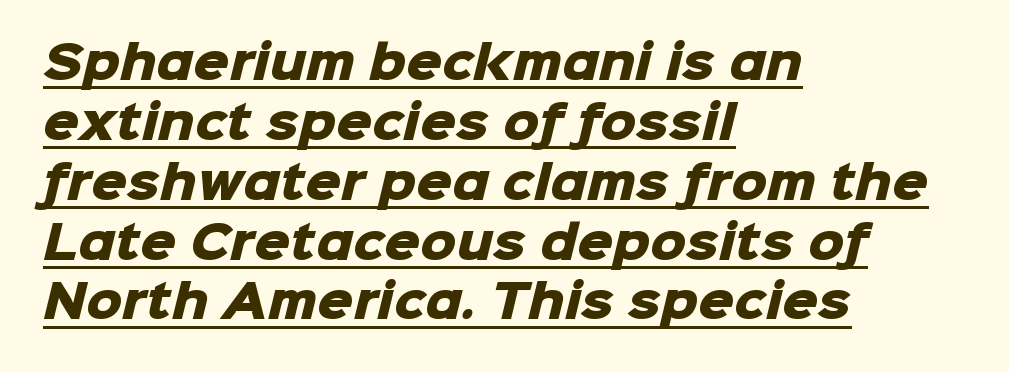
One-word summary of the alignment: left. A dark, heavy texture on the line: the type is bold. A rule runs beneath these lines of type. A typesetter would label this face a sans. The rows are spaced the way most documents space them.
